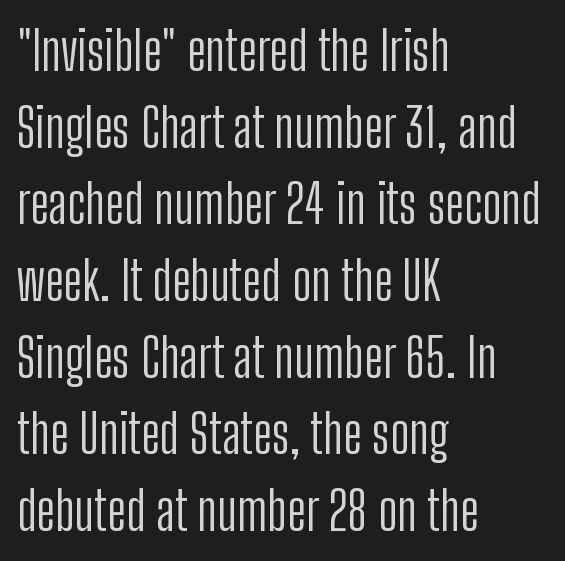
{"serif": "no", "italic": "no", "bold": "no", "weight": "light", "width": "condensed", "stroke_contrast": "low", "x_height": "medium", "monospaced": "no", "underline": "no", "align": "left", "line_spacing": "normal", "line_spacing_ratio": 1.42, "letter_spacing": "normal", "letter_spacing_em": 0.0, "glyph_px": 54}
